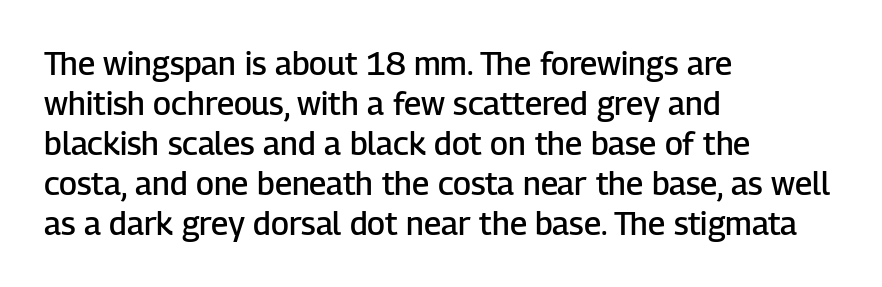
Think of a printed novel: that variable character pitch is what you see here. Semibold letterforms, between regular and bold. Is the block centered? No — it sits flush against the left margin. Regarding leading, the lines here are spaced in the standard way.
